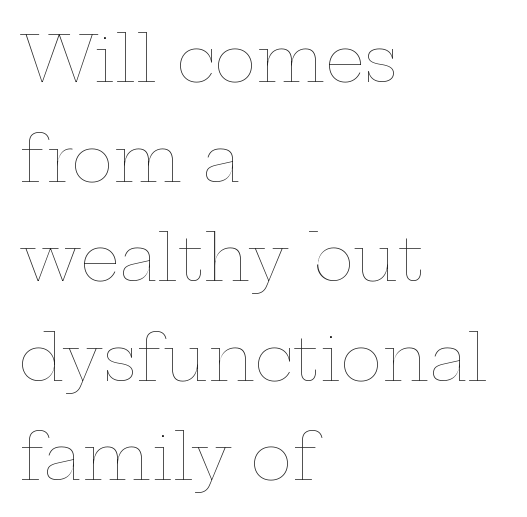
The space between consecutive lines is moderate. Is the type heavy? It reads as light-to-regular instead. The font's upright variant was chosen for this text. The type is set solid horizontally, with unmodified tracking. Unmarked baselines from the first word to the last. Short and long lines alike share a common starting point at left.
